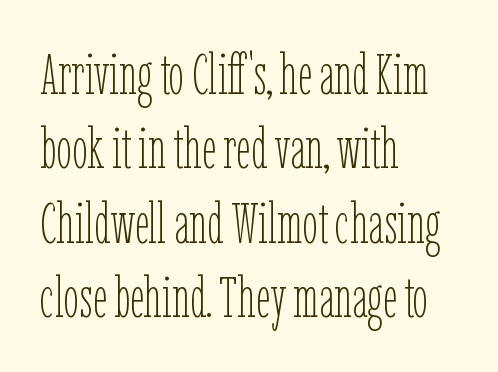
Q: Is the text bold? A: No.
Q: Is the text italic (slanted)? A: No, it is upright.
Q: Is the text underlined? A: No.
Q: How is the paragraph aligned? A: Left-aligned.
Q: Is the spacing between letters normal or unusually wide? A: Normal.
Q: Is the spacing between lines tight, normal or loose? A: Normal.
Q: Width (condensed, normal, or wide)? A: Condensed.
Q: Stroke contrast? A: Low.
Q: x-height? A: Medium.
Q: Monospaced? A: No.
